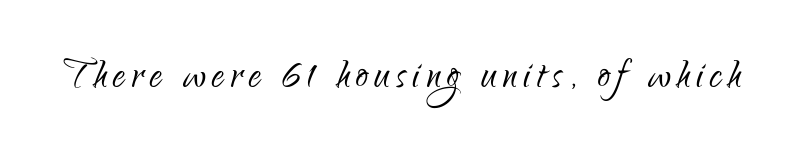
Q: Is the text bold? A: No.
Q: Is the text italic (slanted)? A: Yes.
Q: Is the typeface a serif or a sans-serif typeface? A: Sans-serif.
Q: Is the text underlined? A: No.
Q: Width (condensed, normal, or wide)? A: Condensed.
Q: Stroke contrast? A: Low.
Q: x-height? A: Small.
Q: Monospaced? A: No.
